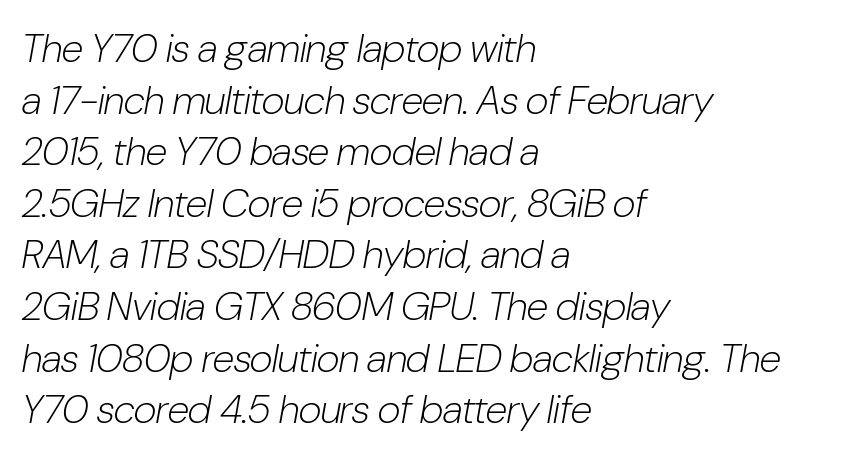
Q: Is the text bold? A: No.
Q: Is the text italic (slanted)? A: Yes, it leans right by about 10 degrees.
Q: Is the text underlined? A: No.
Q: How is the paragraph aligned? A: Left-aligned.
Q: Is the spacing between letters normal or unusually wide? A: Normal.
Q: Is the spacing between lines tight, normal or loose? A: Normal.
Q: Width (condensed, normal, or wide)? A: Condensed.
Q: Stroke contrast? A: Low.
Q: x-height? A: Medium.
Q: Monospaced? A: No.
